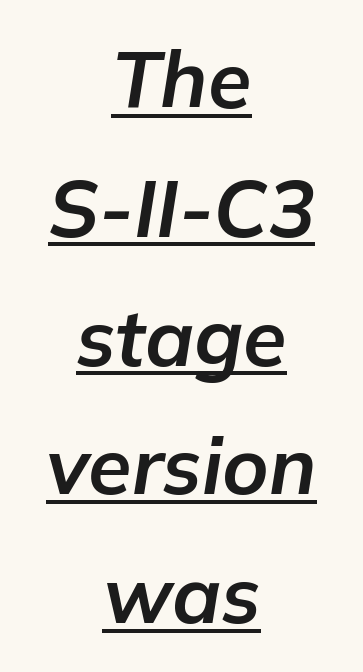
Q: Is the text bold? A: Yes.
Q: Is the text italic (slanted)? A: Yes, it leans right by about 9 degrees.
Q: Is the text underlined? A: Yes.
Q: How is the paragraph aligned? A: Centered.
Q: Is the spacing between letters normal or unusually wide? A: Normal.
Q: Is the spacing between lines tight, normal or loose? A: Normal.
Q: Width (condensed, normal, or wide)? A: Normal.
Q: Stroke contrast? A: Low.
Q: x-height? A: Medium.
Q: Monospaced? A: No.
